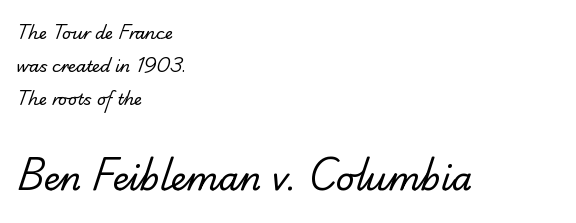
Q: Is the text bold? A: No.
Q: Is the typeface a serif or a sans-serif typeface? A: Serif.
Q: Is the text underlined? A: No.
Q: How is the paragraph aligned? A: Left-aligned.
Q: Is the spacing between letters normal or unusually wide? A: Normal.
Q: Is the spacing between lines tight, normal or loose? A: Loose.
Q: Which block of text is set in a larger size, the first (top) or the second (bottom)? A: The second (bottom) one.
Q: Width (condensed, normal, or wide)? A: Normal.
Q: Stroke contrast? A: Low.
Q: x-height? A: Small.
Q: Monospaced? A: No.
